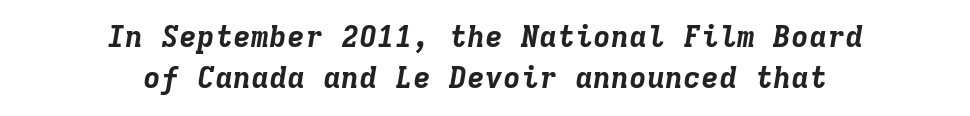
Q: Is the text bold? A: Yes.
Q: Is the text italic (slanted)? A: Yes, it leans right by about 9 degrees.
Q: Is the text underlined? A: No.
Q: How is the paragraph aligned? A: Centered.
Q: Is the spacing between letters normal or unusually wide? A: Normal.
Q: Is the spacing between lines tight, normal or loose? A: Normal.
Q: Width (condensed, normal, or wide)? A: Normal.
Q: Stroke contrast? A: Low.
Q: x-height? A: Medium.
Q: Monospaced? A: Yes.
